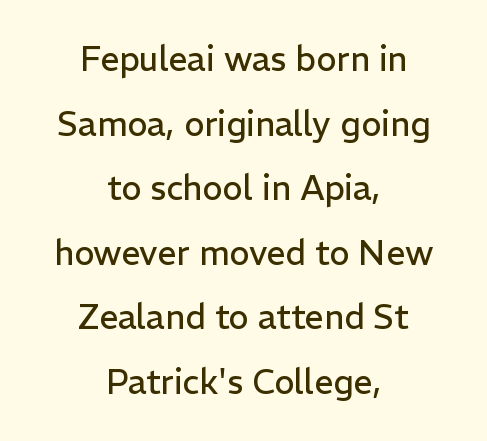
Every row of glyphs is offset so its center matches the block's center. Short note: letters normally spaced. Rendered with straight, roman letterforms. Character widths vary here, with narrow letters taking less room than wide ones. Note: no serifs on the glyphs.
